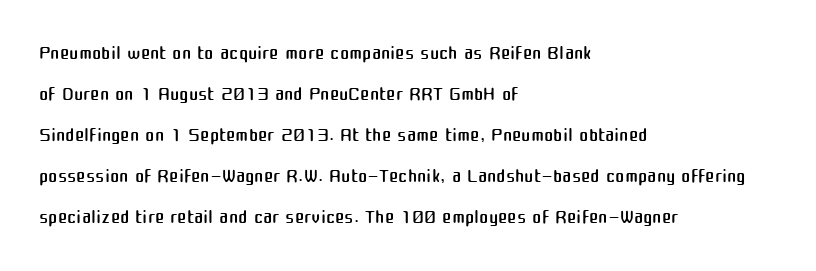
{"serif": "no", "italic": "no", "bold": "no", "weight": "regular", "width": "normal", "stroke_contrast": "medium", "x_height": "medium", "monospaced": "no", "underline": "no", "align": "left", "line_spacing": "normal", "line_spacing_ratio": 1.46, "letter_spacing": "normal", "letter_spacing_em": 0.0, "glyph_px": 28}
